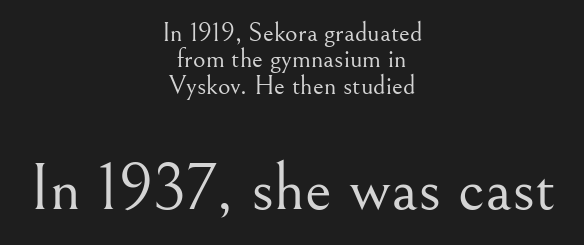
Q: Is the text bold? A: No.
Q: Is the text italic (slanted)? A: No, it is upright.
Q: Is the typeface a serif or a sans-serif typeface? A: Serif.
Q: Is the text underlined? A: No.
Q: How is the paragraph aligned? A: Centered.
Q: Is the spacing between letters normal or unusually wide? A: Normal.
Q: Is the spacing between lines tight, normal or loose? A: Tight.
Q: Which block of text is set in a larger size, the first (top) or the second (bottom)? A: The second (bottom) one.
Q: Width (condensed, normal, or wide)? A: Normal.
Q: Stroke contrast? A: Medium.
Q: x-height? A: Small.
Q: Monospaced? A: No.
